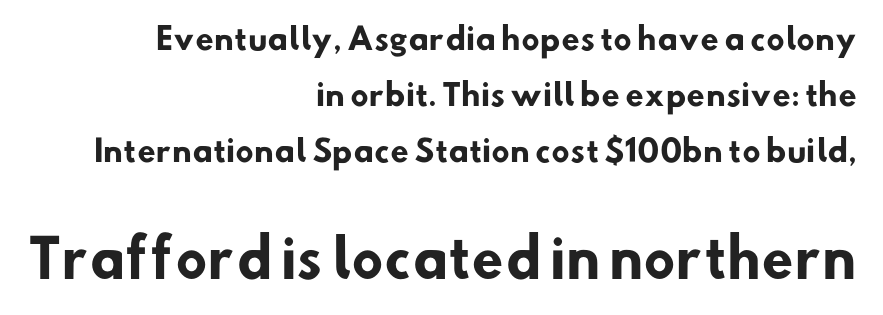
The image shows 52 px heavy sans-serif type; set right-aligned, line spacing 1.87x, normal letter spacing, not underlined; the second (bottom) block is 1.73x larger; low stroke contrast and a small x-height.
